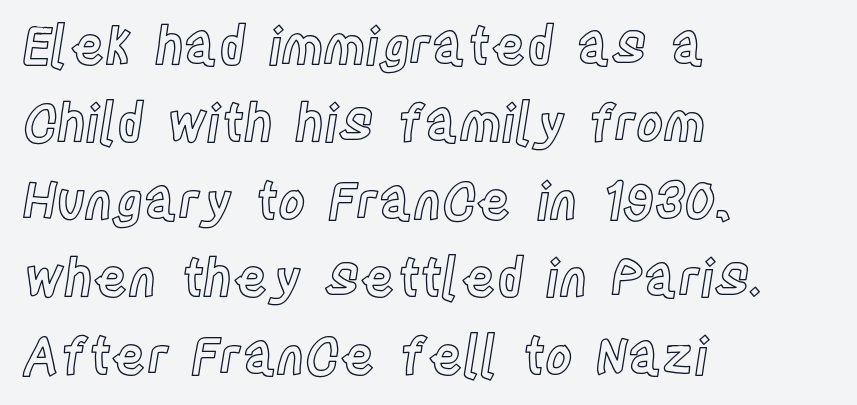
The image shows 52 px condensed type; set left-aligned, normal line spacing (1.49x), normal letter spacing, not underlined; a large x-height.
